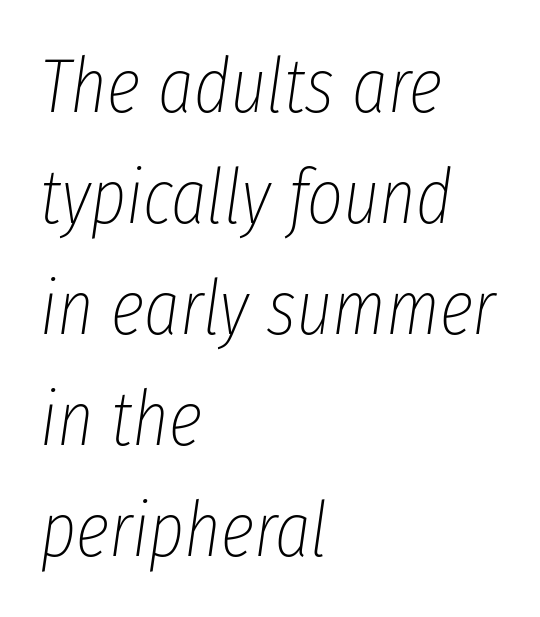
The image shows 77 px thin, condensed type, italic (leaning right); set left-aligned, normal line spacing (1.44x), normal letter spacing, not underlined; low stroke contrast and a medium x-height.
